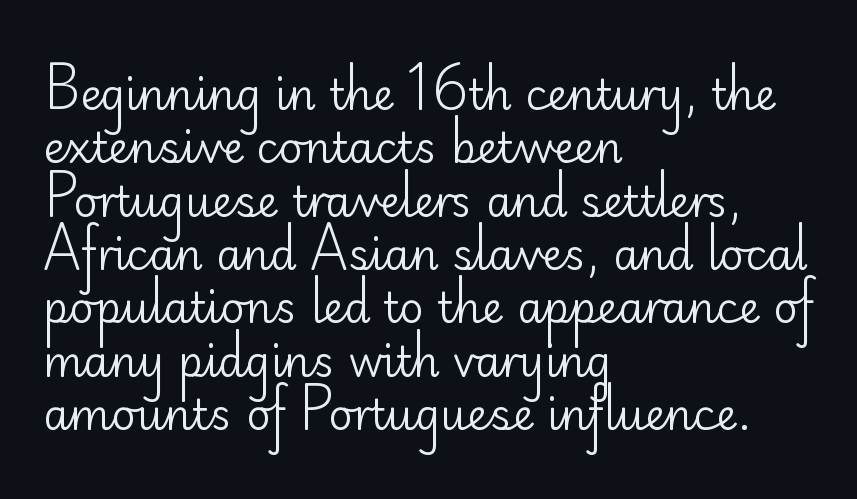
Q: Is the text bold? A: No.
Q: Is the text italic (slanted)? A: No, it is upright.
Q: Is the typeface a serif or a sans-serif typeface? A: Sans-serif.
Q: Is the text underlined? A: No.
Q: How is the paragraph aligned? A: Left-aligned.
Q: Is the spacing between letters normal or unusually wide? A: Normal.
Q: Is the spacing between lines tight, normal or loose? A: Normal.
Q: Width (condensed, normal, or wide)? A: Normal.
Q: Stroke contrast? A: Low.
Q: x-height? A: Small.
Q: Monospaced? A: No.
